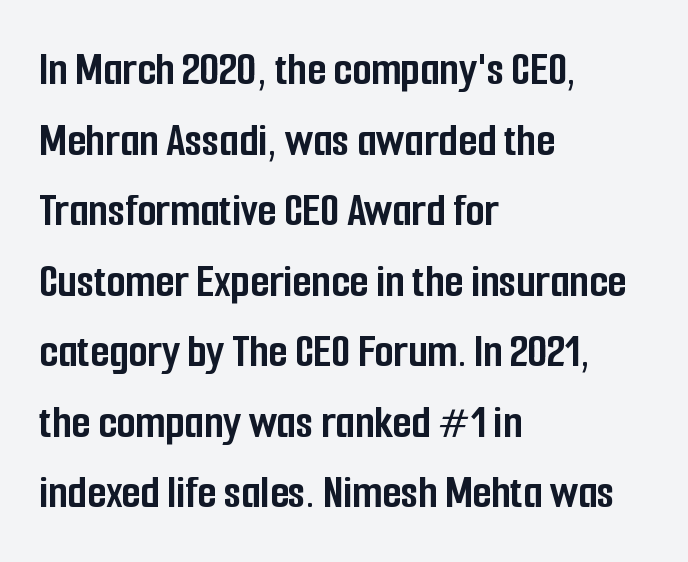
The image shows 49 px semibold, condensed sans-serif type, upright; set left-aligned, normal line spacing (1.44x), normal letter spacing, not underlined; low stroke contrast and a medium x-height.
